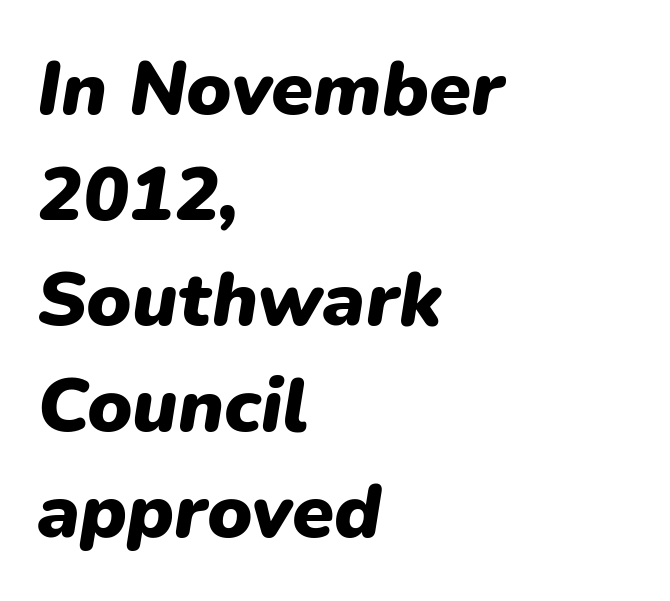
Compared with an ordinary text face, these strokes are far heavier — a full bold. The space directly below the letters is spotless. The rendering keeps characters at their native spacing. These lines are rendered in a variable-pitch font. A student would call this left alignment; a typographer would say flush left, rag right. Characters are canted at an angle relative to the baseline's perpendicular.
